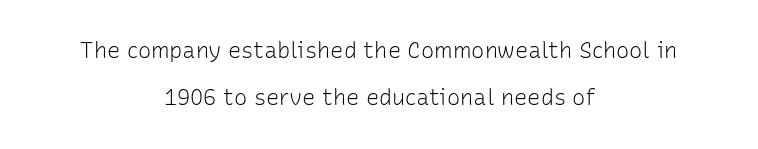
Does the copy run flush right? No — it is centered line by line. No italicization has been applied; the sample stays upright. Letters rest on an invisible, unmarked baseline. The face used here is rendered with its standard letterfit. Weight: not bold — regular or lighter.
